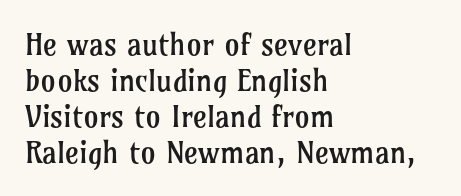
Check under the words: just untouched page. The typesetting does not lean heavy: it is not bold. What stands out about the letter spacing? Nothing — it is the standard amount. The font family rendered here belongs to the serif group. Here the designer chose a conventional face with non-uniform glyph widths. Posture: vertical.
